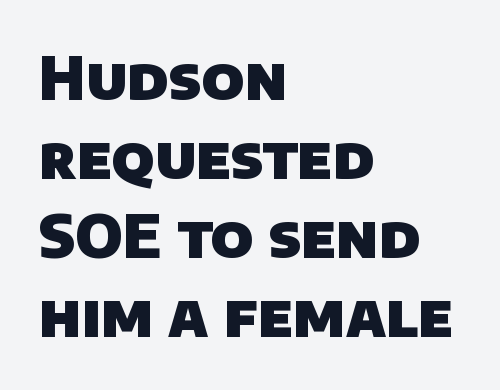
The image shows 59 px heavy sans-serif type; set left-aligned, normal line spacing (1.34x), normal letter spacing, not underlined; low stroke contrast and a large x-height.
